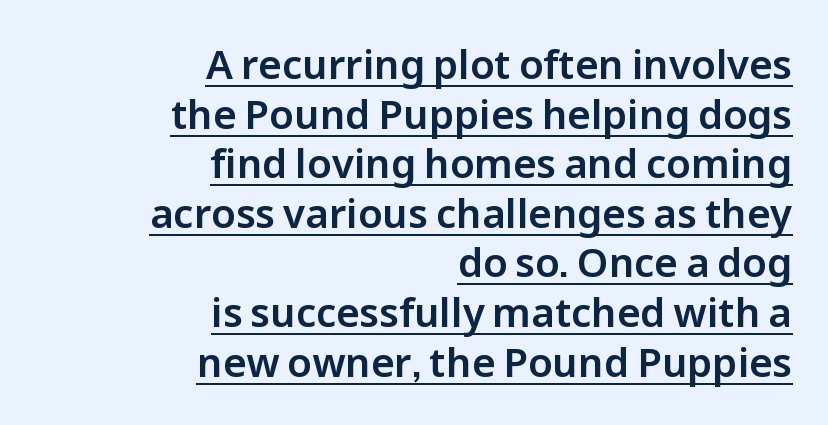
The characters display no serif detailing; their extremities are plain. In terms of letterspacing, this is plain default setting. Quick note: not italic, upright. Note the varied advance widths — an 'i' is clearly narrower than an 'm'. A rule runs beneath these lines of type.
